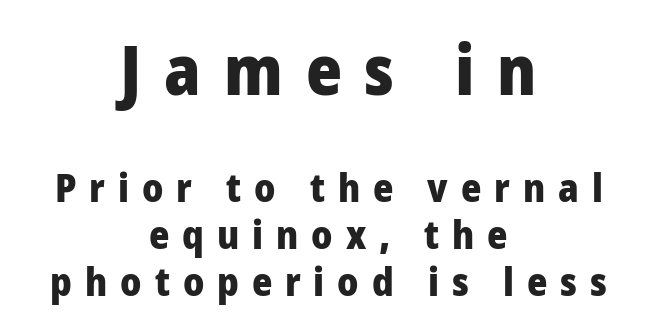
Varying glyph widths throughout — classic text-font behaviour. Does extra space separate the letters? Yes, quite a lot of it. Does the type have serifs? No, each stem ends abruptly. Scale decreases going downward across the two blocks.
